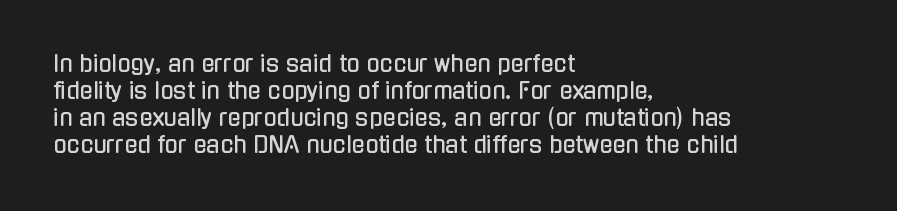
Q: Is the text italic (slanted)? A: No, it is upright.
Q: Is the text underlined? A: No.
Q: How is the paragraph aligned? A: Left-aligned.
Q: Is the spacing between letters normal or unusually wide? A: Normal.
